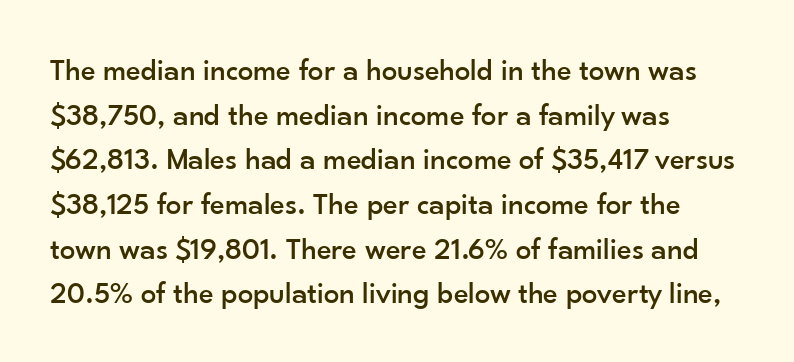
Think of a printed novel: that variable character pitch is what you see here. How would I describe the line gaps? Plain and ordinary. Nope, no serifs anywhere on these letters. The specimen reads as upright at a glance. This rendering uses left alignment, leaving the right contour irregular.
